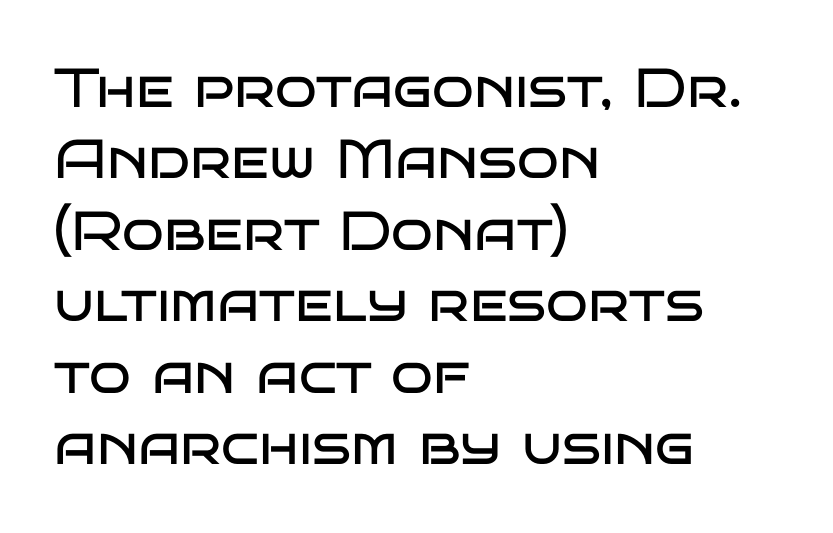
What's the leading like? Ordinary, nothing unusual. Ink coverage per letter is moderate at most. Are there feet on the stems? There aren't — it's a sans. Horizontally, the lines are justified to the leading edge only.
